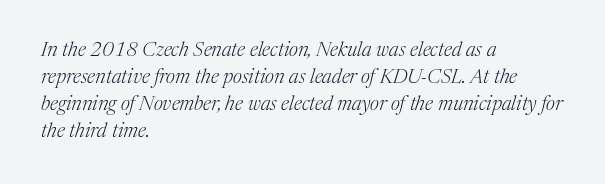
Q: Is the text bold? A: No.
Q: Is the text italic (slanted)? A: Yes, it leans right by about 17 degrees.
Q: Is the text underlined? A: No.
Q: How is the paragraph aligned? A: Left-aligned.
Q: Is the spacing between letters normal or unusually wide? A: Normal.
Q: Is the spacing between lines tight, normal or loose? A: Normal.
